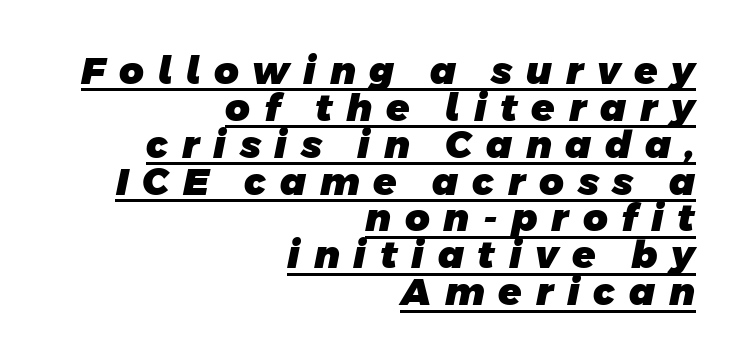
{"serif": "no", "bold": "yes", "weight": "heavy", "width": "normal", "stroke_contrast": "low", "x_height": "large", "monospaced": "no", "underline": "yes", "align": "right", "line_spacing": "tight", "line_spacing_ratio": 0.97, "letter_spacing": "wide", "letter_spacing_em": 0.36, "glyph_px": 38}
